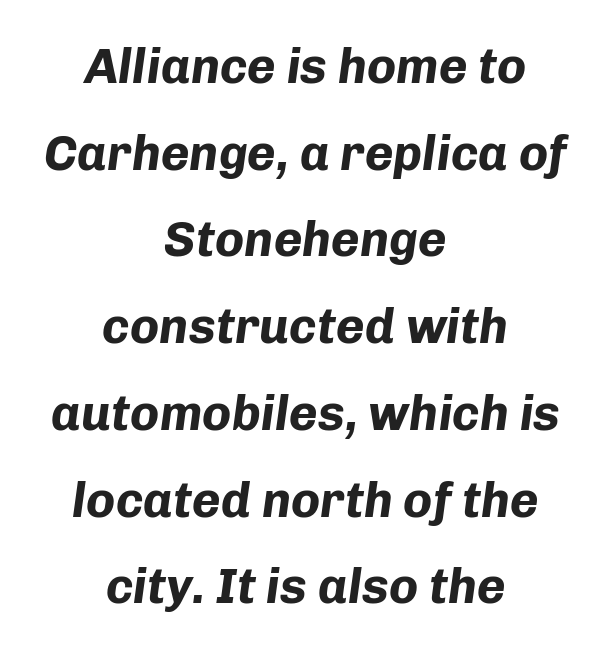
The image shows 49 px bold type, italic (leaning right); set centered, line spacing 1.77x, normal letter spacing, not underlined; low stroke contrast and a medium x-height.
